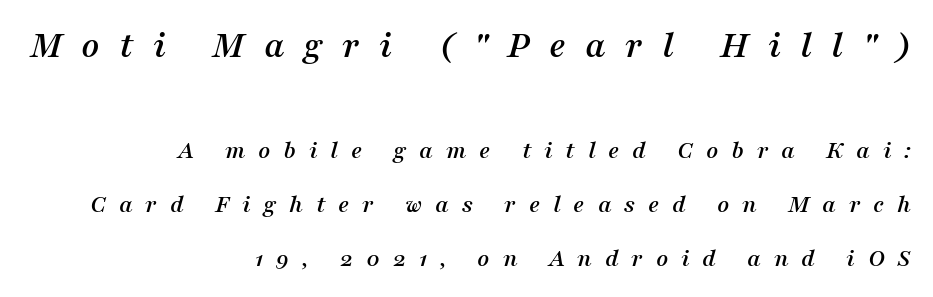
The image shows 39 px serif type, italic (leaning right); set right-aligned, loose line spacing (2.07x), unusually wide letter spacing (+0.49 em), not underlined; the first (top) block is 1.5x larger; medium stroke contrast and a medium x-height.
